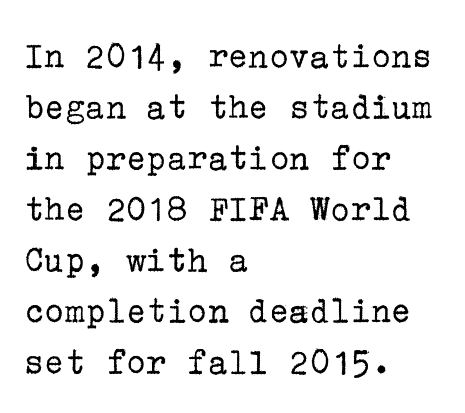
Q: Is the text bold? A: No.
Q: Is the text italic (slanted)? A: No, it is upright.
Q: Is the typeface a serif or a sans-serif typeface? A: Serif.
Q: Is the text underlined? A: No.
Q: How is the paragraph aligned? A: Left-aligned.
Q: Is the spacing between letters normal or unusually wide? A: Normal.
Q: Is the spacing between lines tight, normal or loose? A: Normal.
Q: Width (condensed, normal, or wide)? A: Normal.
Q: Stroke contrast? A: Low.
Q: x-height? A: Medium.
